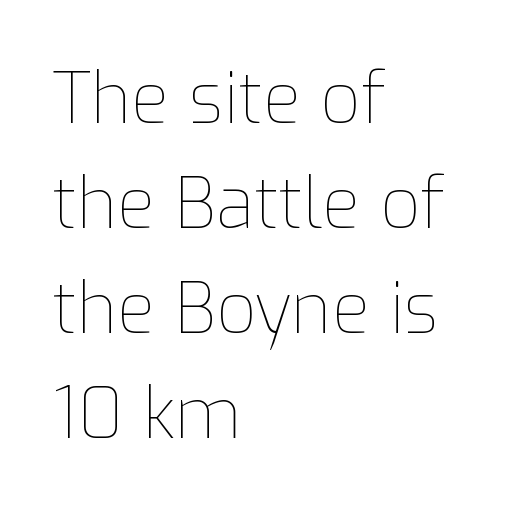
{"italic": "no", "bold": "no", "weight": "thin", "width": "normal", "stroke_contrast": "low", "x_height": "medium", "monospaced": "no", "underline": "no", "align": "left", "line_spacing": "normal", "line_spacing_ratio": 1.5, "letter_spacing": "normal", "letter_spacing_em": 0.0, "glyph_px": 70}
